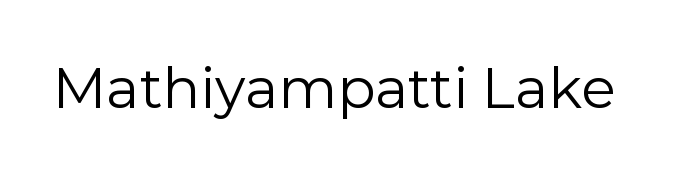
The image shows 56 px regular-weight sans-serif type, upright; set normal letter spacing, not underlined; low stroke contrast and a medium x-height.
